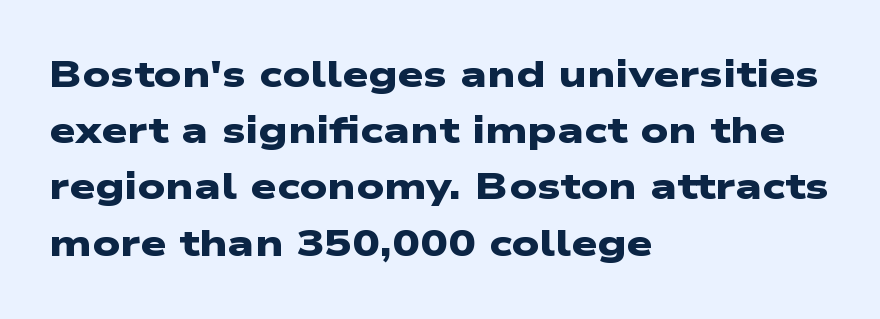
{"serif": "no", "bold": "yes", "weight": "heavy", "width": "wide", "stroke_contrast": "low", "x_height": "medium", "monospaced": "no", "underline": "no", "align": "left", "line_spacing": "normal", "line_spacing_ratio": 1.52, "letter_spacing": "normal", "letter_spacing_em": 0.0, "glyph_px": 37}
